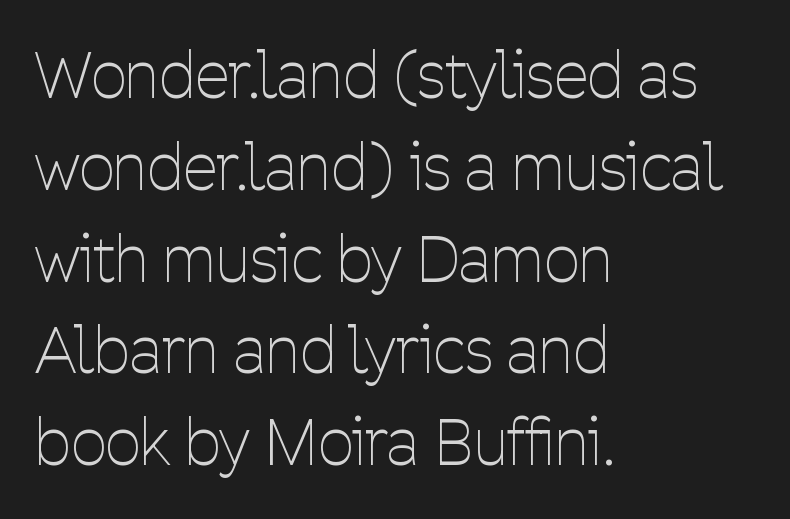
{"serif": "no", "italic": "no", "bold": "no", "weight": "thin", "width": "condensed", "stroke_contrast": "low", "x_height": "medium", "monospaced": "no", "underline": "no", "align": "left", "line_spacing": "normal", "line_spacing_ratio": 1.48, "letter_spacing": "normal", "letter_spacing_em": 0.0, "glyph_px": 62}
